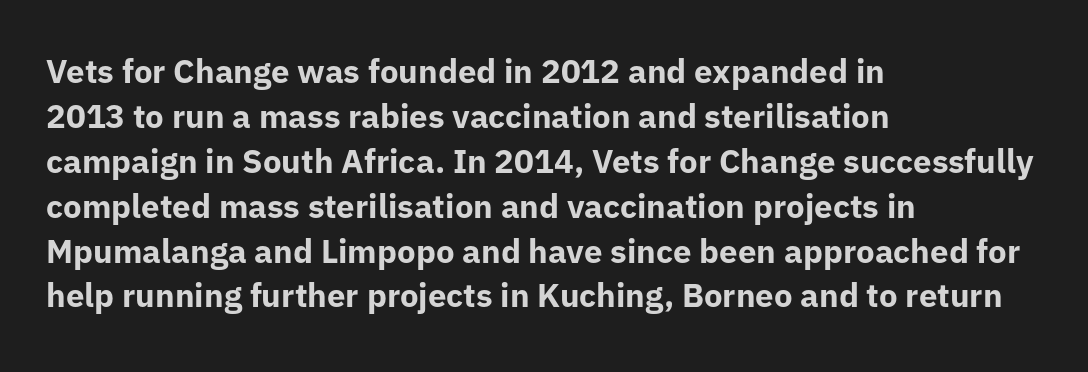
{"serif": "no", "italic": "no", "bold": "yes", "weight": "bold", "width": "normal", "stroke_contrast": "low", "x_height": "medium", "monospaced": "no", "underline": "no", "align": "left", "line_spacing": "normal", "line_spacing_ratio": 1.36, "letter_spacing": "normal", "letter_spacing_em": 0.0, "glyph_px": 33}
